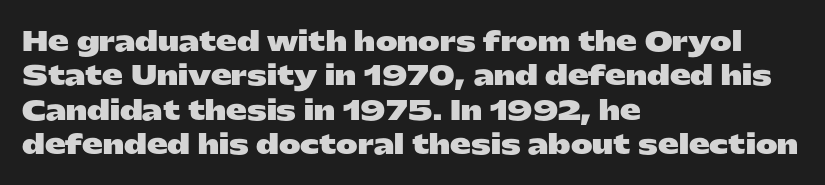
{"italic": "no", "bold": "yes", "underline": "no", "align": "left", "line_spacing": "normal", "line_spacing_ratio": 1.32, "letter_spacing": "normal", "letter_spacing_em": 0.0, "glyph_px": 26}
